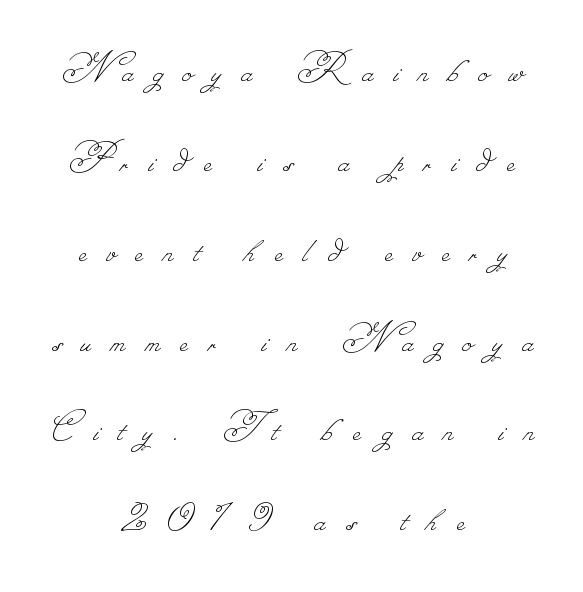
{"bold": "no", "weight": "thin", "width": "normal", "stroke_contrast": "low", "monospaced": "no", "underline": "no", "align": "center", "line_spacing": "loose", "line_spacing_ratio": 2.09, "letter_spacing": "wide", "letter_spacing_em": 0.47, "glyph_px": 43}
